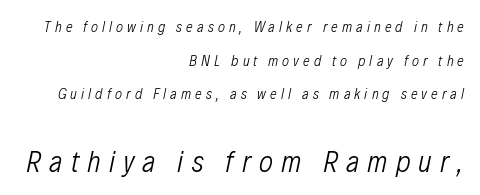
Q: Is the text bold? A: No.
Q: Is the text italic (slanted)? A: Yes, it leans right by about 12 degrees.
Q: Is the text underlined? A: No.
Q: How is the paragraph aligned? A: Right-aligned.
Q: Is the spacing between letters normal or unusually wide? A: Unusually wide.
Q: Is the spacing between lines tight, normal or loose? A: Loose.
Q: Which block of text is set in a larger size, the first (top) or the second (bottom)? A: The second (bottom) one.
Q: Width (condensed, normal, or wide)? A: Condensed.
Q: Stroke contrast? A: Low.
Q: x-height? A: Medium.
Q: Monospaced? A: No.
